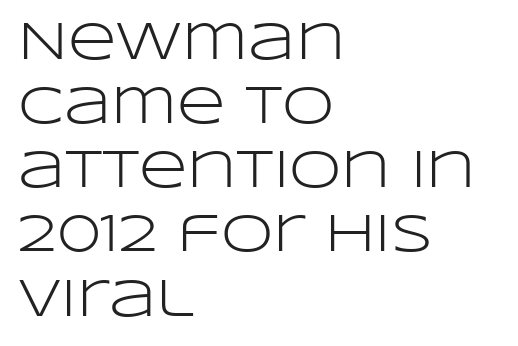
The image shows 53 px light, wide sans-serif type, upright; set left-aligned, line spacing 1.21x, normal letter spacing, not underlined; low stroke contrast and a large x-height.
